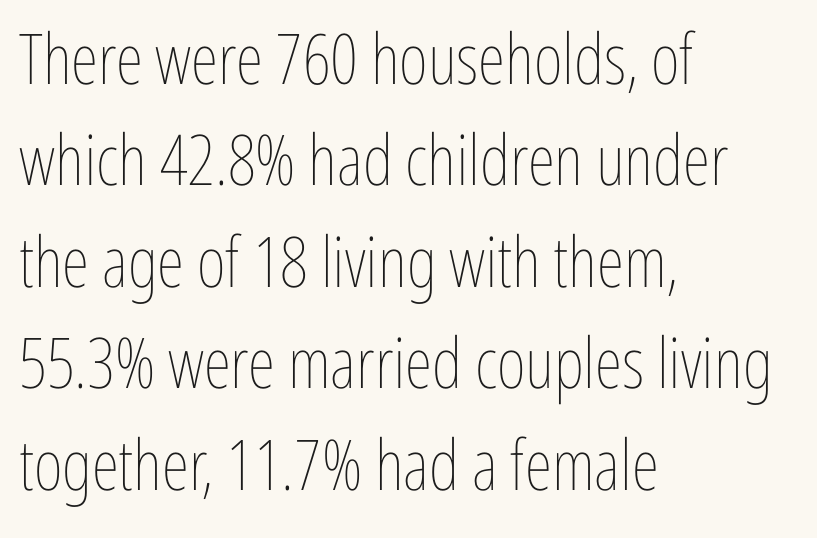
Q: Is the text bold? A: No.
Q: Is the text italic (slanted)? A: No, it is upright.
Q: Is the text underlined? A: No.
Q: How is the paragraph aligned? A: Left-aligned.
Q: Is the spacing between letters normal or unusually wide? A: Normal.
Q: Is the spacing between lines tight, normal or loose? A: Normal.
Q: Width (condensed, normal, or wide)? A: Condensed.
Q: Stroke contrast? A: Low.
Q: x-height? A: Medium.
Q: Monospaced? A: No.
